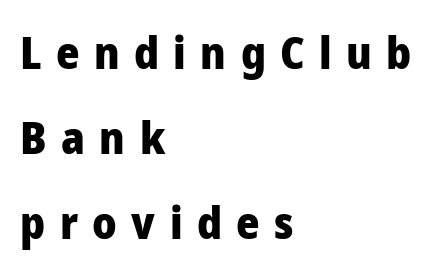
Q: Is the text bold? A: Yes.
Q: Is the text italic (slanted)? A: No, it is upright.
Q: Is the typeface a serif or a sans-serif typeface? A: Sans-serif.
Q: Is the text underlined? A: No.
Q: How is the paragraph aligned? A: Left-aligned.
Q: Is the spacing between letters normal or unusually wide? A: Unusually wide.
Q: Width (condensed, normal, or wide)? A: Normal.
Q: Stroke contrast? A: Low.
Q: x-height? A: Medium.
Q: Monospaced? A: No.
